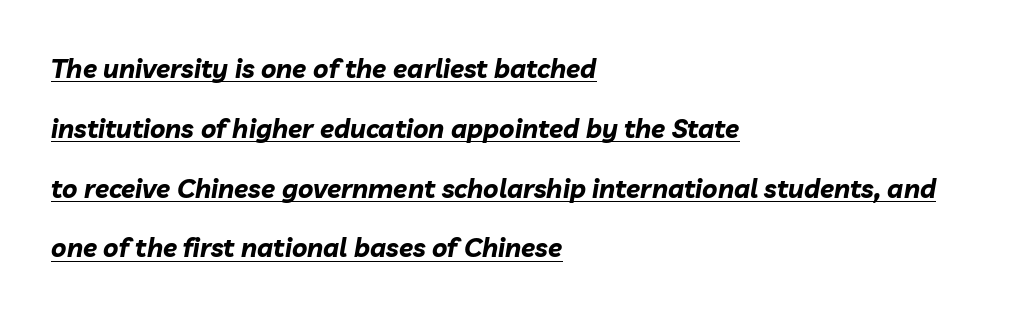
Q: Is the text bold? A: Yes.
Q: Is the text italic (slanted)? A: Yes, it leans right by about 10 degrees.
Q: Is the text underlined? A: Yes.
Q: How is the paragraph aligned? A: Left-aligned.
Q: Is the spacing between letters normal or unusually wide? A: Normal.
Q: Is the spacing between lines tight, normal or loose? A: Loose.
